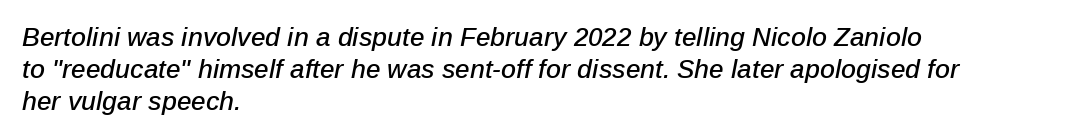
This rendering uses left alignment, leaving the right contour irregular. Underlining? Definitely not there. Observe the ordinary spacing: letters are neighbours, not strangers. The face used here has a pronounced slope to its letters.
